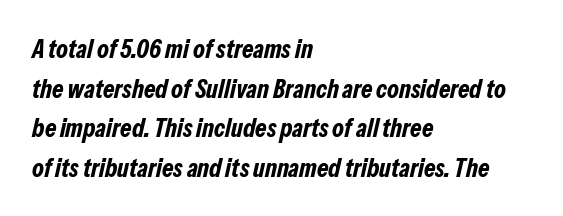
Q: Is the text bold? A: Yes.
Q: Is the text italic (slanted)? A: Yes, it leans right by about 13 degrees.
Q: Is the text underlined? A: No.
Q: How is the paragraph aligned? A: Left-aligned.
Q: Is the spacing between letters normal or unusually wide? A: Normal.
Q: Is the spacing between lines tight, normal or loose? A: Normal.
